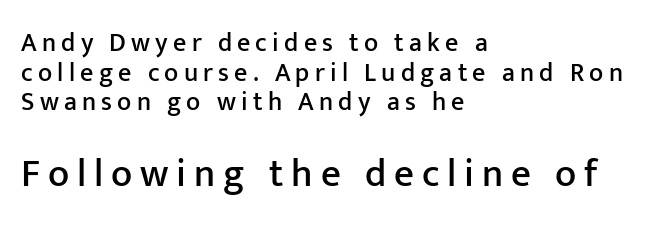
Words appear elongated and porous because spacing is wide. Unlike italic type, these characters show no tilt at all. These lines are set flush left with a ragged right edge. The face used here is a sans, in the tradition of grotesques and geometrics. Proportional: the letters do not fall into vertical columns. Character size in the trailing block exceeds that of the leading block.
